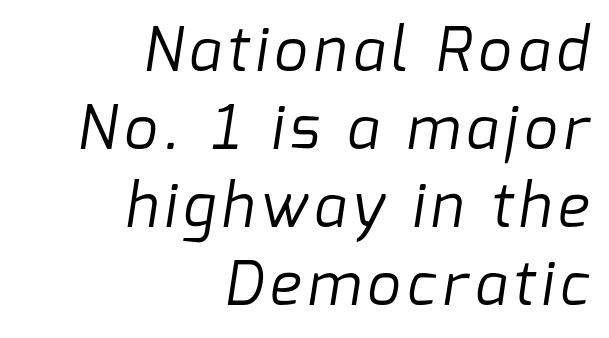
Q: Is the text bold? A: No.
Q: Is the typeface a serif or a sans-serif typeface? A: Sans-serif.
Q: Is the text underlined? A: No.
Q: How is the paragraph aligned? A: Right-aligned.
Q: Is the spacing between lines tight, normal or loose? A: Normal.
Q: Width (condensed, normal, or wide)? A: Normal.
Q: Stroke contrast? A: Low.
Q: x-height? A: Medium.
Q: Monospaced? A: No.
